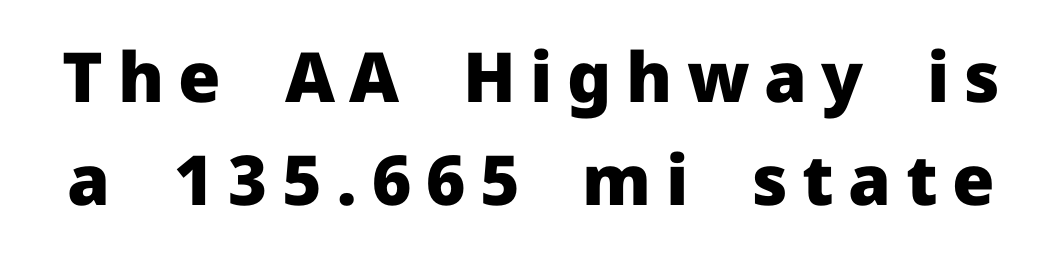
Q: Is the text bold? A: Yes.
Q: Is the text italic (slanted)? A: No, it is upright.
Q: Is the typeface a serif or a sans-serif typeface? A: Sans-serif.
Q: Is the text underlined? A: No.
Q: Is the spacing between letters normal or unusually wide? A: Unusually wide.
Q: Is the spacing between lines tight, normal or loose? A: Normal.
Q: Width (condensed, normal, or wide)? A: Normal.
Q: Stroke contrast? A: Low.
Q: x-height? A: Medium.
Q: Monospaced? A: No.
